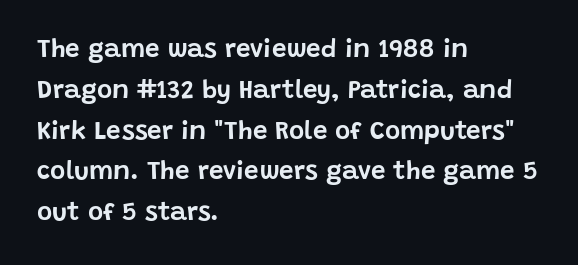
The space between consecutive lines is moderate. This sample uses plain, unmodified letter spacing. Layout note: lines flush left. No italicization has been applied; the sample stays upright. The passage shown is not underscored anywhere.
